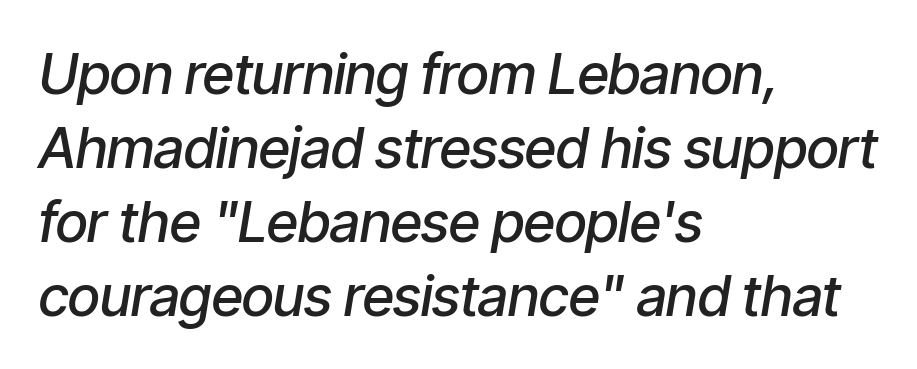
{"italic": "yes", "lean": "right", "slant_degrees": 9, "bold": "semi", "weight": "semibold", "width": "condensed", "stroke_contrast": "low", "x_height": "medium", "monospaced": "no", "underline": "no", "align": "left", "line_spacing": "normal", "line_spacing_ratio": 1.32, "letter_spacing": "normal", "letter_spacing_em": 0.0, "glyph_px": 56}
